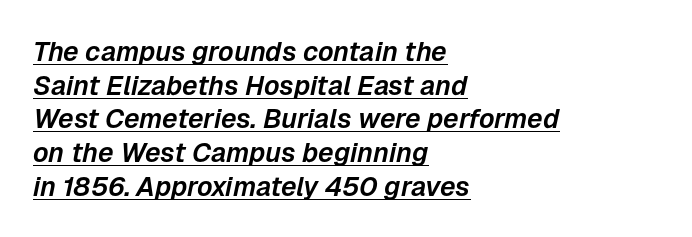
Q: Is the text italic (slanted)? A: Yes, it leans right by about 12 degrees.
Q: Is the text underlined? A: Yes.
Q: How is the paragraph aligned? A: Left-aligned.
Q: Is the spacing between letters normal or unusually wide? A: Normal.
Q: Is the spacing between lines tight, normal or loose? A: Normal.
